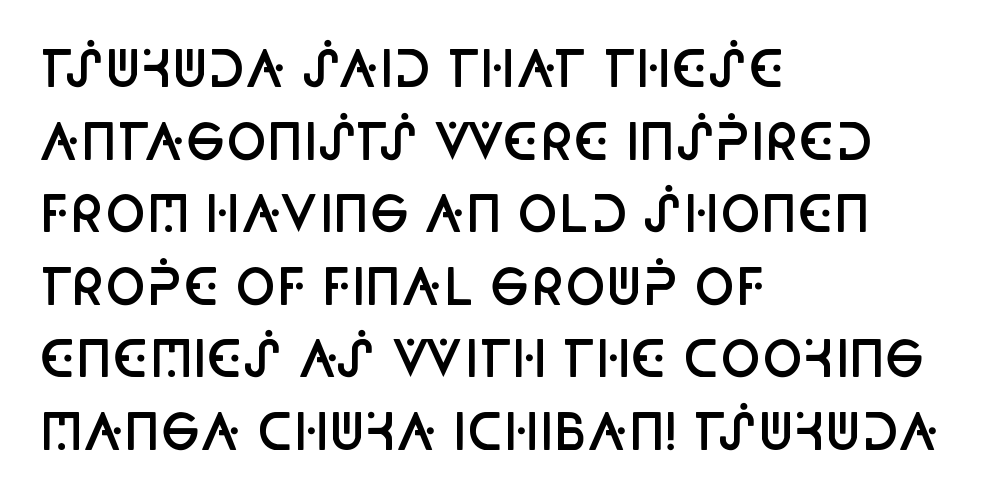
Q: Is the text bold? A: Semi-bold.
Q: Is the text italic (slanted)? A: No, it is upright.
Q: Is the typeface a serif or a sans-serif typeface? A: Sans-serif.
Q: Is the text underlined? A: No.
Q: How is the paragraph aligned? A: Left-aligned.
Q: Is the spacing between letters normal or unusually wide? A: Normal.
Q: Is the spacing between lines tight, normal or loose? A: Normal.
Q: Width (condensed, normal, or wide)? A: Condensed.
Q: Stroke contrast? A: Low.
Q: x-height? A: Large.
Q: Monospaced? A: No.
